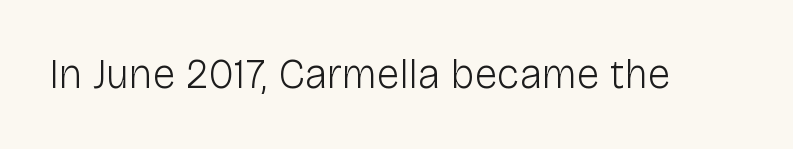
The image shows 41 px light sans-serif type, upright; set normal letter spacing, not underlined; low stroke contrast and a medium x-height.
